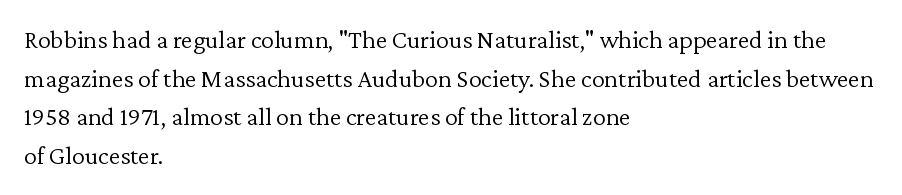
{"italic": "no", "bold": "no", "underline": "no", "align": "left", "line_spacing": "normal", "line_spacing_ratio": 1.49, "letter_spacing": "normal", "letter_spacing_em": 0.0, "glyph_px": 26}
